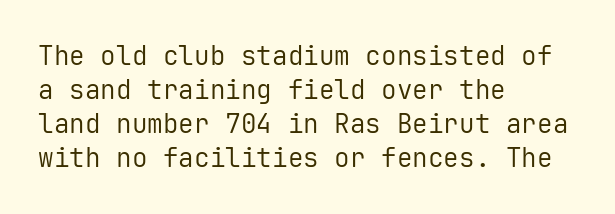
Descenders are the only things crossing below the line. All the whitespace from short lines collects on the right. Characters remain perfectly vertical along every line. The letters sit at their default tracking, neither squeezed nor spread.
